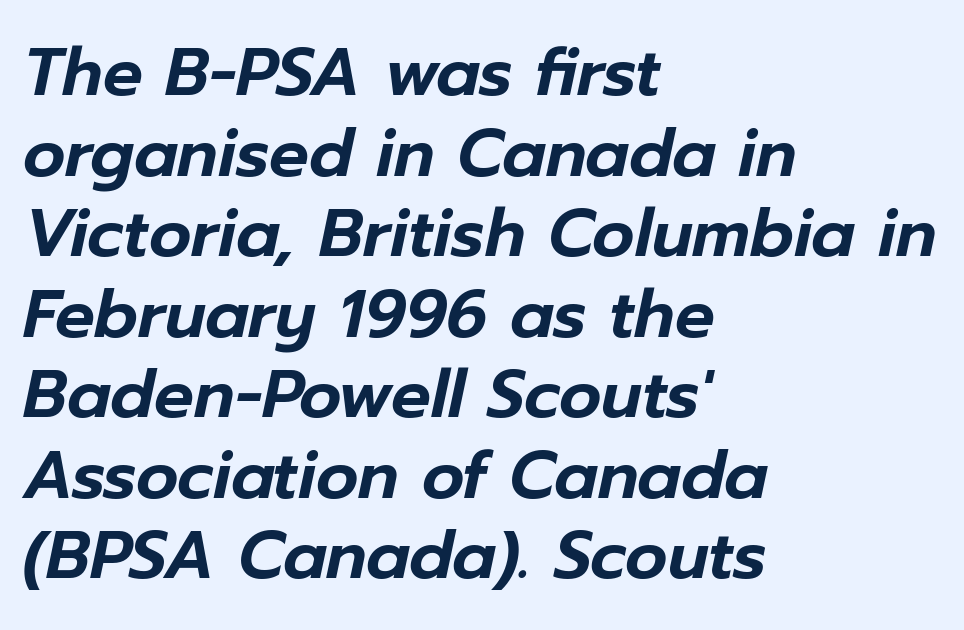
In terms of letterspacing, this is plain default setting. Typeset ragged right — the left edge is the straight one. Just letters on the line, the space beneath them empty. The letters advance in unequal steps, a hallmark of proportional type. Rendered with sloped, italic letterforms.
